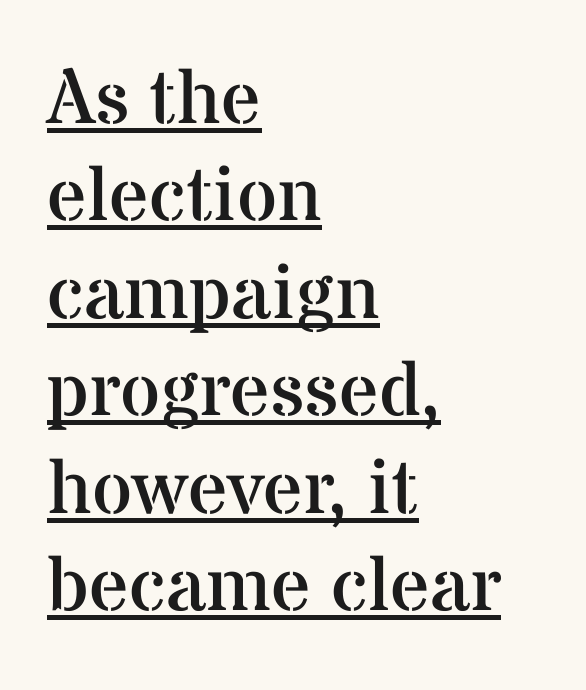
{"serif": "yes", "italic": "no", "bold": "no", "weight": "regular", "width": "normal", "stroke_contrast": "medium", "x_height": "medium", "monospaced": "no", "underline": "yes", "align": "left", "line_spacing": "normal", "line_spacing_ratio": 1.25, "letter_spacing": "normal", "letter_spacing_em": 0.0, "glyph_px": 78}
